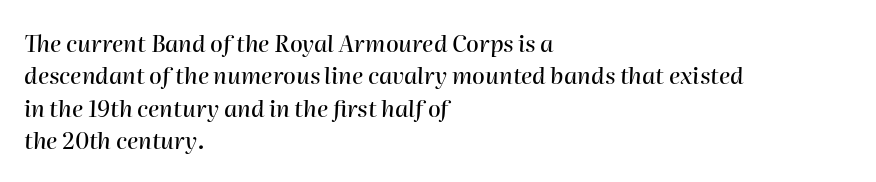
Unmarked baselines from the first word to the last. The face used here has a pronounced slope to its letters. Interline gaps are of average width in this sample. Nothing unusual about the tracking: characters are spaced as the font intends. Reading down the block, your eye returns to a fixed left position each line.
